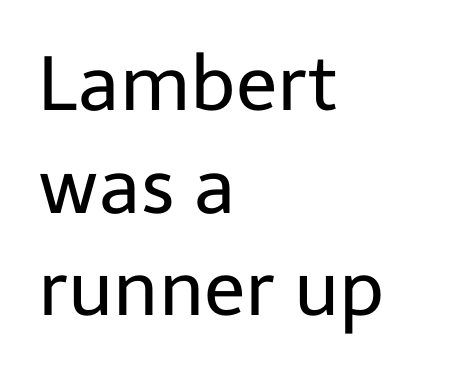
The image shows 76 px regular-weight sans-serif type, upright; set left-aligned, normal line spacing (1.35x), normal letter spacing, not underlined; low stroke contrast and a medium x-height.
